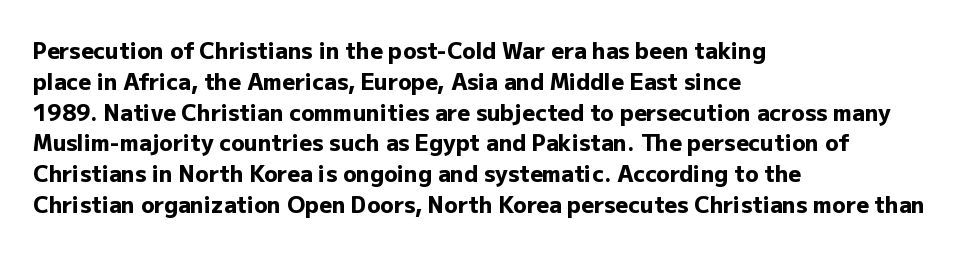
The image shows 22 px bold type, upright; set left-aligned, normal line spacing (1.4x), normal letter spacing, not underlined.
